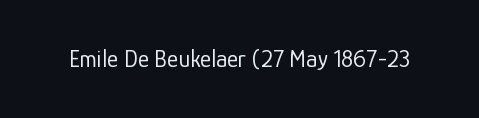
The image shows 24 px text type, upright; set normal letter spacing, not underlined.
